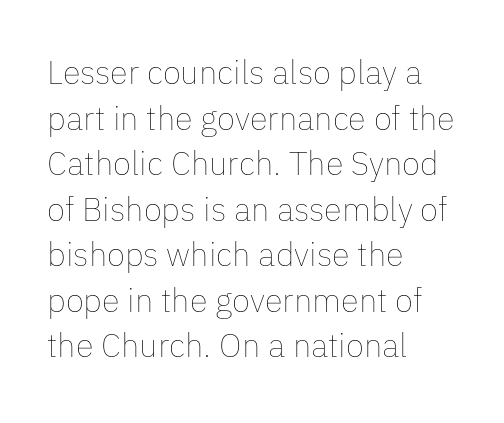
The image shows 33 px thin type, upright; set left-aligned, normal line spacing (1.38x), normal letter spacing, not underlined; low stroke contrast and a medium x-height.
